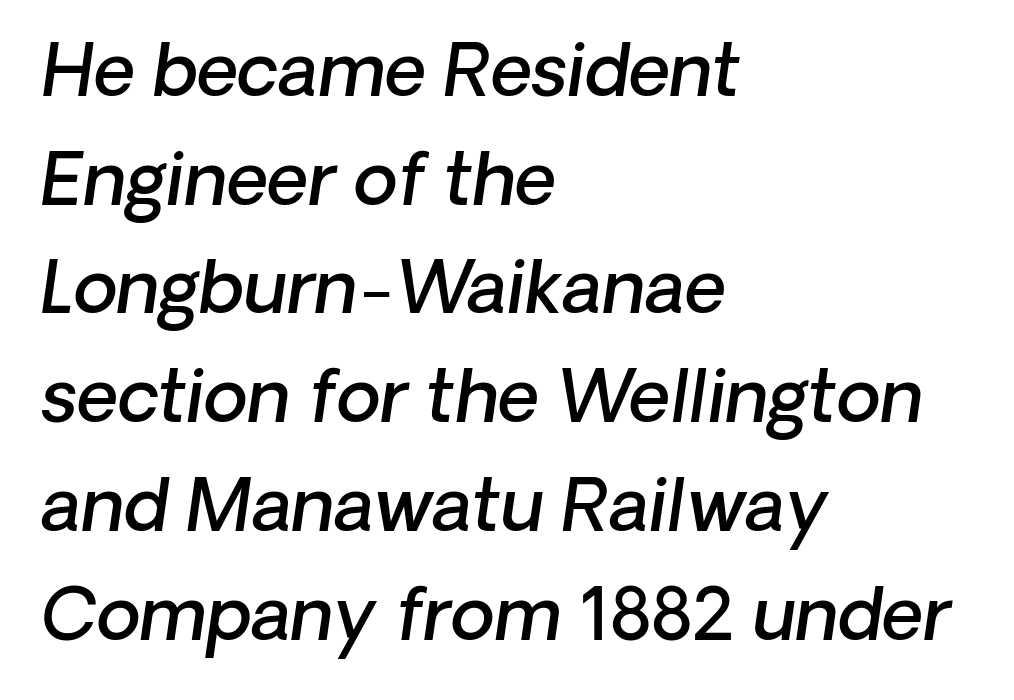
The passage shown has conventional tracking throughout. Reading down the column, the eye jumps a familiar distance to each next line. Layout note: lines flush left. Summary of weight: moderately heavy, a semibold. Serif or sans? Sans — the stroke terminals are bare. The space directly below the letters is spotless.
